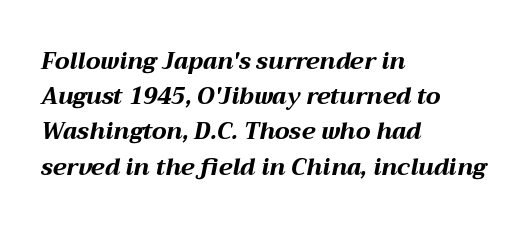
{"italic": "yes", "lean": "right", "slant_degrees": 12, "bold": "yes", "underline": "no", "align": "left", "line_spacing": "normal", "line_spacing_ratio": 1.53, "letter_spacing": "normal", "letter_spacing_em": 0.0, "glyph_px": 23}
